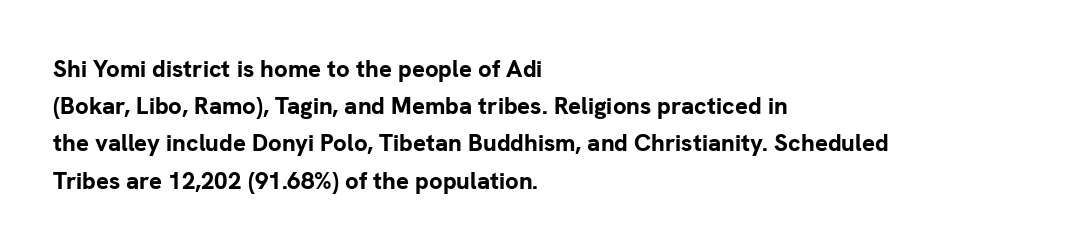
The image shows 24 px bold type, upright; set left-aligned, normal line spacing (1.55x), normal letter spacing, not underlined.
